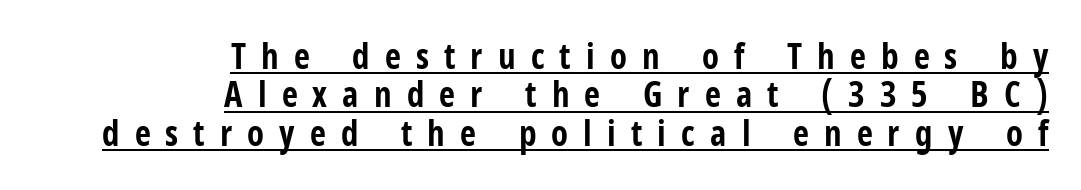
{"serif": "no", "italic": "no", "bold": "yes", "weight": "bold", "width": "condensed", "stroke_contrast": "low", "x_height": "medium", "monospaced": "no", "underline": "yes", "align": "right", "line_spacing": "tight", "line_spacing_ratio": 1.1, "letter_spacing": "wide", "letter_spacing_em": 0.43, "glyph_px": 35}
